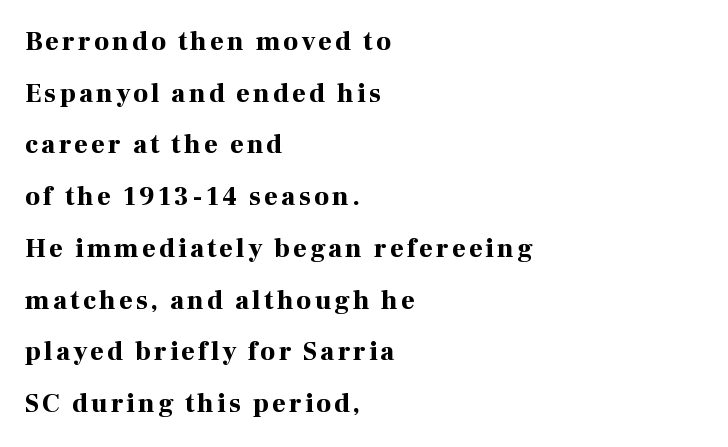
The gap between lines stays unmarked. Each glyph is drawn with heavy, bold strokes. Is there much room between lines? Yes — plenty of vertical air separates them. Visually the block forms a straight wall on the left and a jagged coastline on the right. You can tell it's not italic because the verticals are truly vertical.
